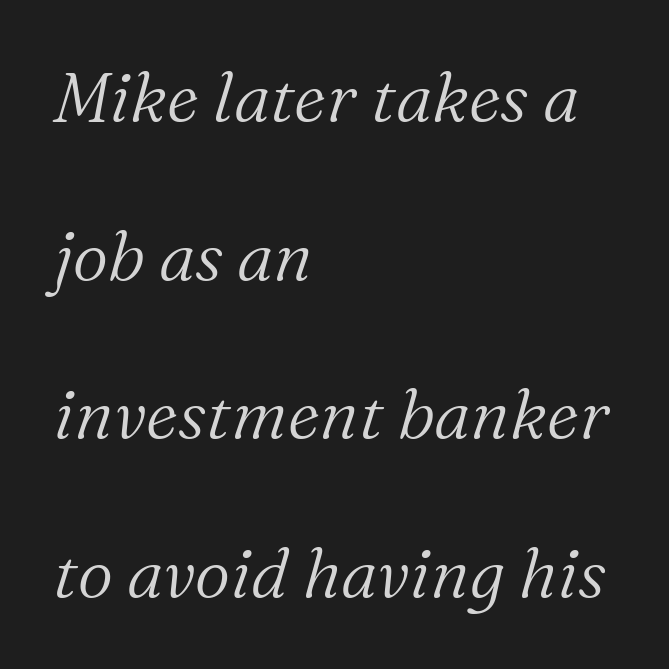
The image shows 69 px light serif type, italic (leaning right); set left-aligned, loose line spacing (2.3x), normal letter spacing, not underlined; medium stroke contrast and a medium x-height.
